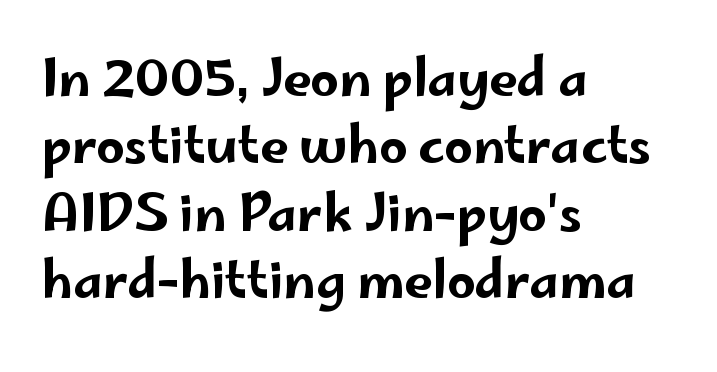
Q: Is the text italic (slanted)? A: No, it is upright.
Q: Is the typeface a serif or a sans-serif typeface? A: Sans-serif.
Q: Is the text underlined? A: No.
Q: How is the paragraph aligned? A: Left-aligned.
Q: Is the spacing between letters normal or unusually wide? A: Normal.
Q: Is the spacing between lines tight, normal or loose? A: Normal.
Q: Width (condensed, normal, or wide)? A: Wide.
Q: Stroke contrast? A: Low.
Q: x-height? A: Small.
Q: Monospaced? A: No.
